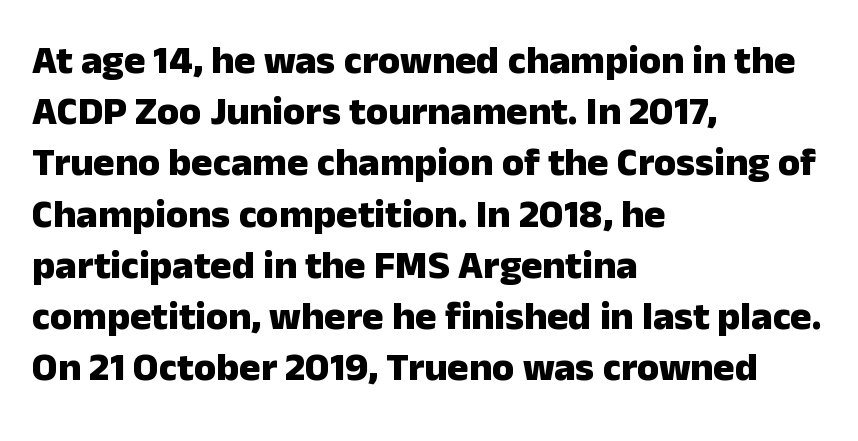
Q: Is the text bold? A: Yes.
Q: Is the text italic (slanted)? A: No, it is upright.
Q: Is the typeface a serif or a sans-serif typeface? A: Sans-serif.
Q: Is the text underlined? A: No.
Q: How is the paragraph aligned? A: Left-aligned.
Q: Is the spacing between letters normal or unusually wide? A: Normal.
Q: Is the spacing between lines tight, normal or loose? A: Normal.
Q: Width (condensed, normal, or wide)? A: Normal.
Q: Stroke contrast? A: Low.
Q: x-height? A: Medium.
Q: Monospaced? A: No.
